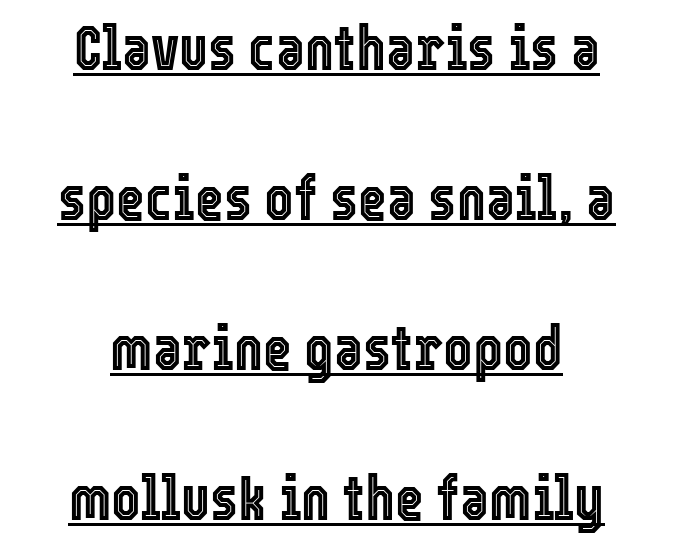
The image shows 62 px condensed type, upright; set centered, loose line spacing (2.42x), normal letter spacing, underlined; a medium x-height.
